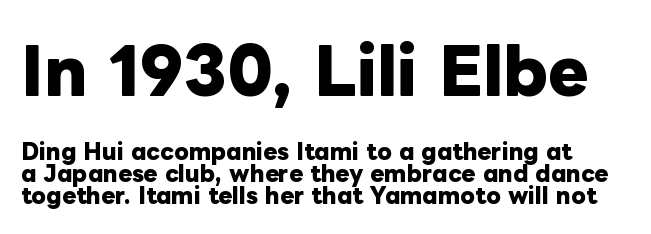
{"italic": "no", "bold": "yes", "weight": "heavy", "width": "normal", "stroke_contrast": "low", "x_height": "medium", "monospaced": "no", "underline": "no", "line_spacing": "tight", "line_spacing_ratio": 1.03, "letter_spacing": "normal", "letter_spacing_em": 0.0, "larger_block": "first", "size_ratio": 2.95, "glyph_px": 62}
